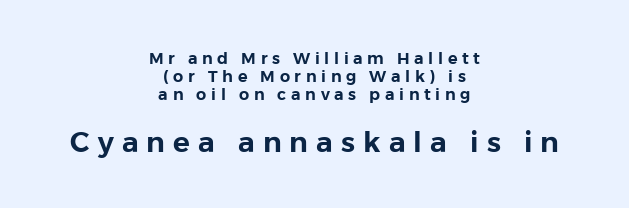
{"serif": "no", "italic": "no", "width": "normal", "stroke_contrast": "low", "x_height": "medium", "monospaced": "no", "underline": "no", "align": "center", "line_spacing": "tight", "line_spacing_ratio": 1.11, "letter_spacing": "wide", "letter_spacing_em": 0.29, "larger_block": "second", "size_ratio": 1.75, "glyph_px": 28}
